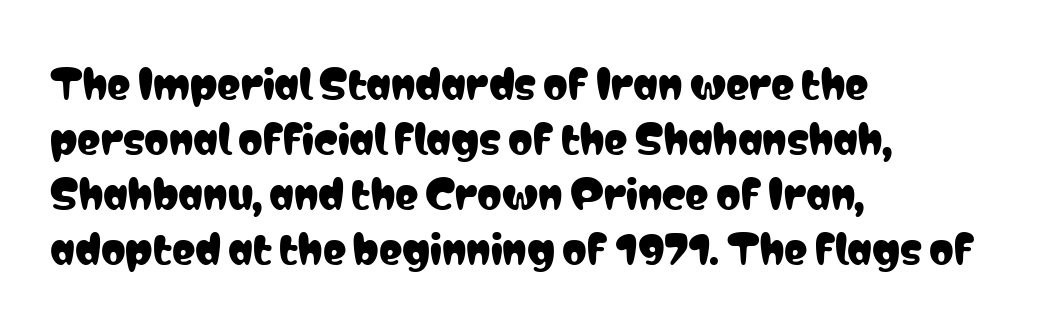
{"serif": "no", "italic": "no", "width": "condensed", "stroke_contrast": "low", "x_height": "medium", "monospaced": "no", "underline": "no", "align": "left", "line_spacing": "normal", "line_spacing_ratio": 1.41, "letter_spacing": "normal", "letter_spacing_em": 0.0, "glyph_px": 39}
